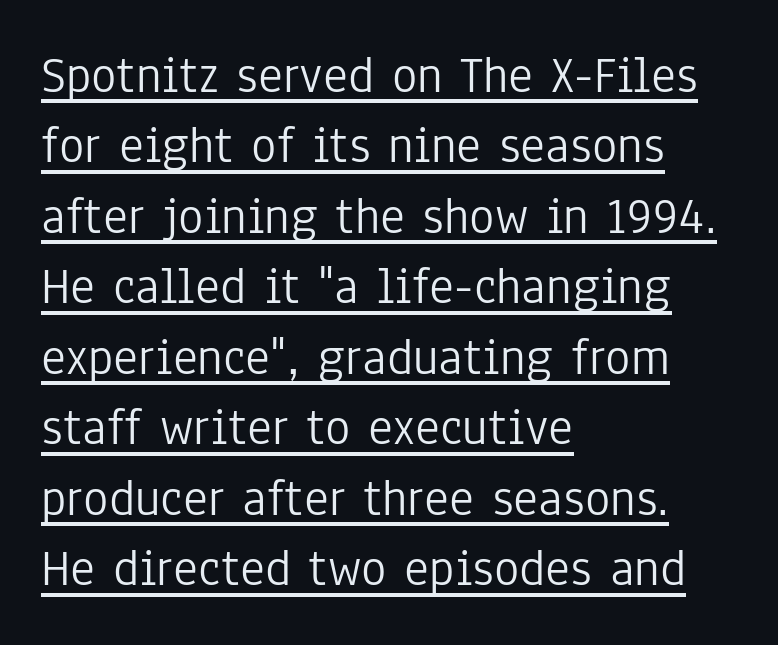
{"serif": "no", "italic": "no", "bold": "no", "weight": "light", "width": "condensed", "stroke_contrast": "low", "x_height": "medium", "monospaced": "no", "underline": "yes", "align": "left", "line_spacing": "normal", "line_spacing_ratio": 1.33, "letter_spacing": "normal", "letter_spacing_em": 0.0, "glyph_px": 53}
